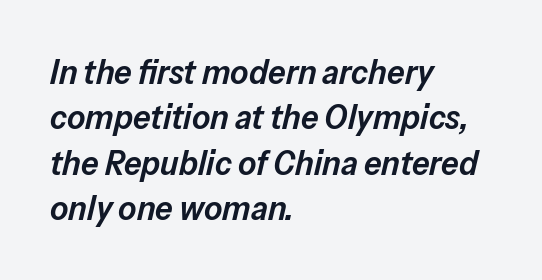
The letters advance in unequal steps, a hallmark of proportional type. This is the in-between weight designers call semibold or demi. The rendering uses a moderate line-height, typical for paragraphs. These lines keep a tight, regular rhythm from letter to letter.
